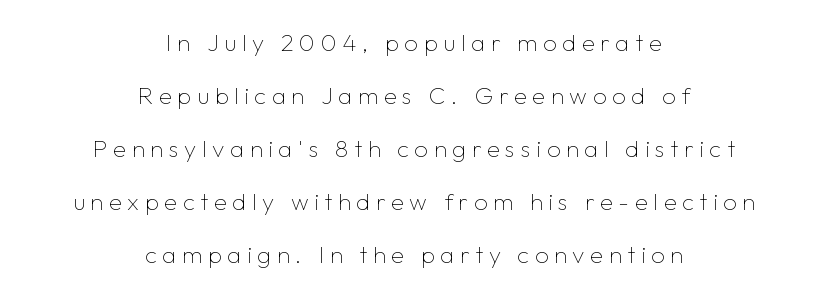
Q: Is the text bold? A: No.
Q: Is the text italic (slanted)? A: No, it is upright.
Q: Is the text underlined? A: No.
Q: How is the paragraph aligned? A: Centered.
Q: Is the spacing between letters normal or unusually wide? A: Unusually wide.
Q: Is the spacing between lines tight, normal or loose? A: Loose.
